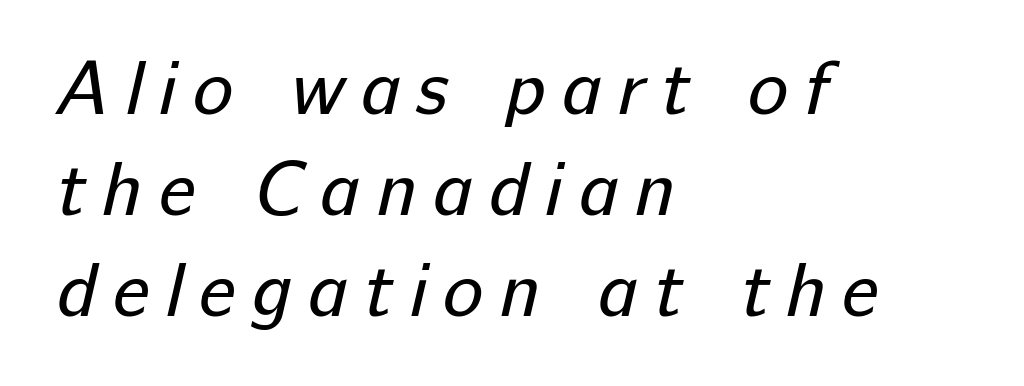
The image shows 76 px regular-weight sans-serif type; set left-aligned, normal line spacing (1.33x), unusually wide letter spacing (+0.21 em), not underlined; low stroke contrast and a medium x-height.
